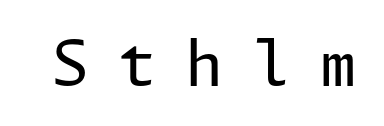
Unbolded letterforms with no extra heft. Stroke terminals: plain, sans-serif. Nobody drew a line under any word here. Spacing between characters has been opened up far beyond the box default. The lettering stays uniformly vertical, giving the passage a roman look.
